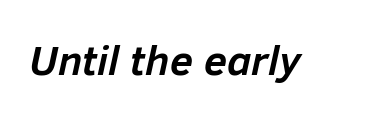
{"italic": "yes", "lean": "right", "slant_degrees": 12, "bold": "yes", "weight": "semibold", "width": "normal", "stroke_contrast": "low", "x_height": "medium", "monospaced": "no", "underline": "no", "letter_spacing": "normal", "letter_spacing_em": 0.0, "glyph_px": 42}
